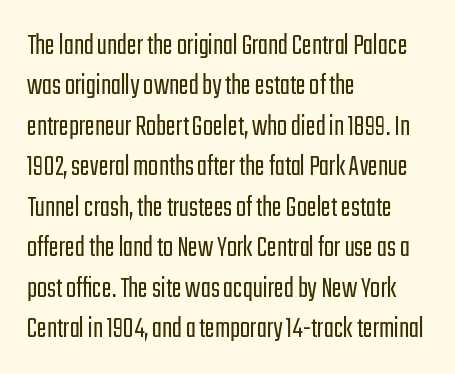
{"serif": "no", "italic": "no", "bold": "no", "weight": "light", "width": "condensed", "stroke_contrast": "low", "x_height": "medium", "monospaced": "no", "underline": "no", "align": "left", "line_spacing": "normal", "line_spacing_ratio": 1.35, "letter_spacing": "normal", "letter_spacing_em": 0.0, "glyph_px": 30}
